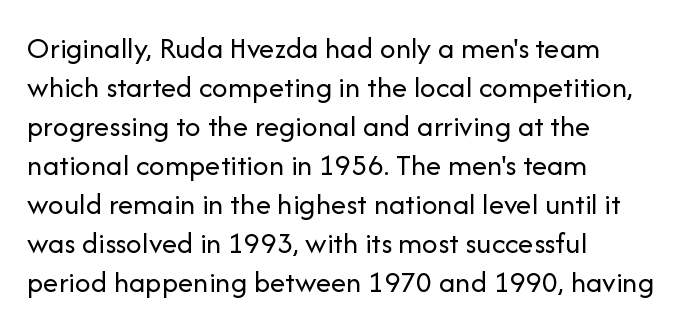
Line beginnings align vertically; line endings do not. The letters look calm and open, with moderate or lighter stems. Words appear dense and cohesive because spacing is normal. The typeface chosen for these lines omits serifs. The specimen omits any rule beneath the text block's lines. The leading is moderate, giving the passage an even texture.
